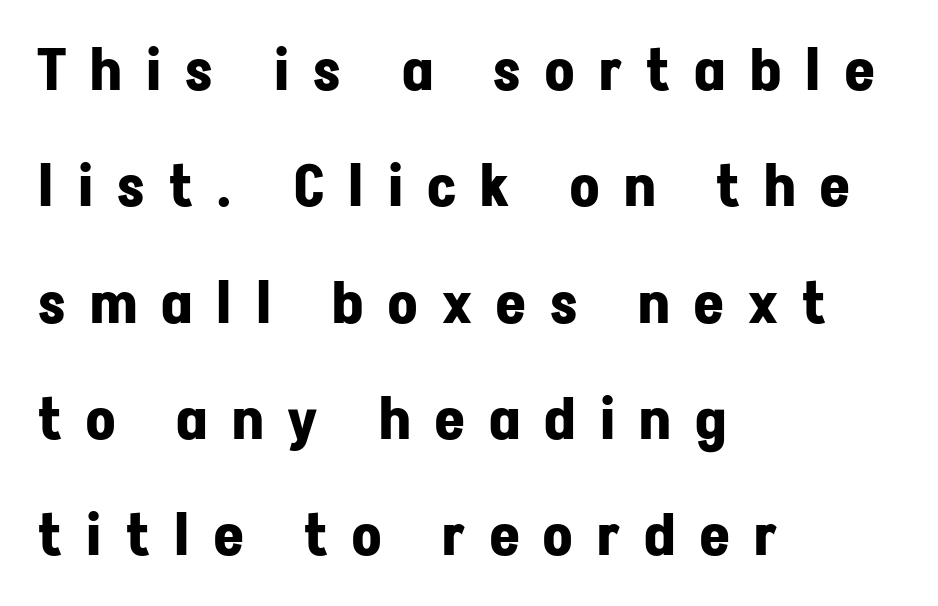
Underline: absent. The typeface chosen for these lines omits serifs. Tracking value appears strongly positive — letters spread wide. Designer's note — italics off, roman on. Honestly, the rows look like they've been pulled way apart. A typesetter would call this proportional, since set widths differ per character.
